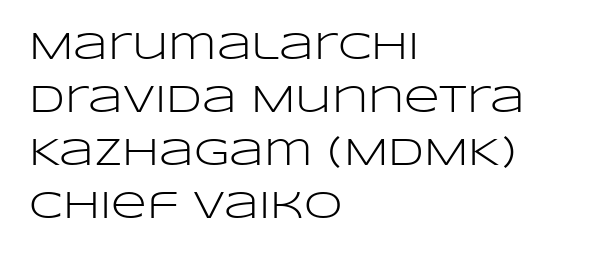
Normally led — the rows are evenly, conventionally spaced. In terms of letterspacing, this is plain default setting. Bare-footed words on every line. The face used here is proportionally spaced, like ordinary book or web type.
